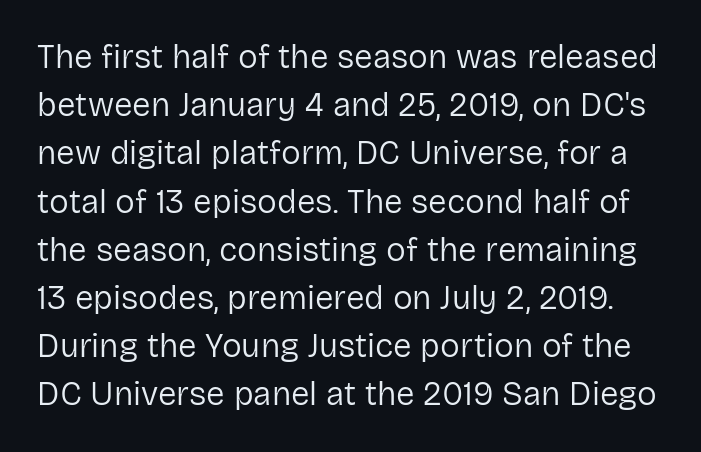
Q: Is the text bold? A: No.
Q: Is the text italic (slanted)? A: No, it is upright.
Q: Is the typeface a serif or a sans-serif typeface? A: Sans-serif.
Q: Is the text underlined? A: No.
Q: Is the spacing between letters normal or unusually wide? A: Normal.
Q: Is the spacing between lines tight, normal or loose? A: Normal.
Q: Width (condensed, normal, or wide)? A: Normal.
Q: Stroke contrast? A: Low.
Q: x-height? A: Medium.
Q: Monospaced? A: No.
